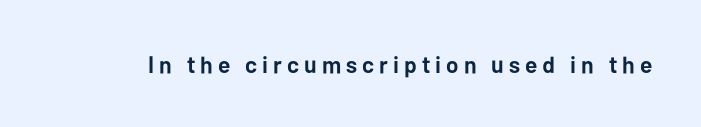
Q: Is the text bold? A: Yes.
Q: Is the text italic (slanted)? A: No, it is upright.
Q: Is the text underlined? A: No.
Q: Is the spacing between letters normal or unusually wide? A: Unusually wide.
